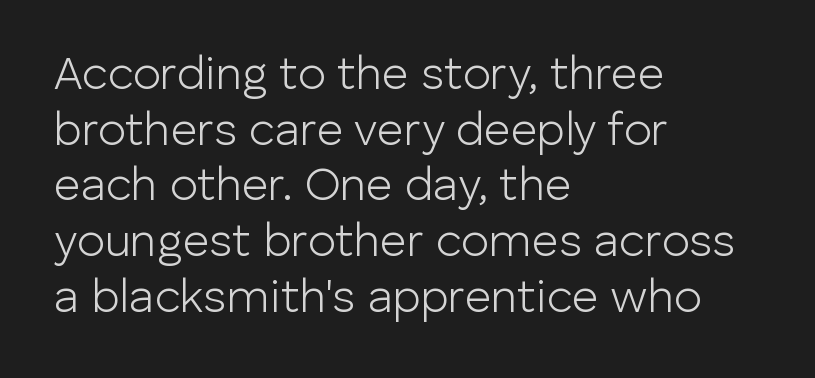
Q: Is the text bold? A: No.
Q: Is the text italic (slanted)? A: No, it is upright.
Q: Is the typeface a serif or a sans-serif typeface? A: Sans-serif.
Q: Is the text underlined? A: No.
Q: How is the paragraph aligned? A: Left-aligned.
Q: Is the spacing between letters normal or unusually wide? A: Normal.
Q: Width (condensed, normal, or wide)? A: Normal.
Q: Stroke contrast? A: Low.
Q: x-height? A: Medium.
Q: Monospaced? A: No.
